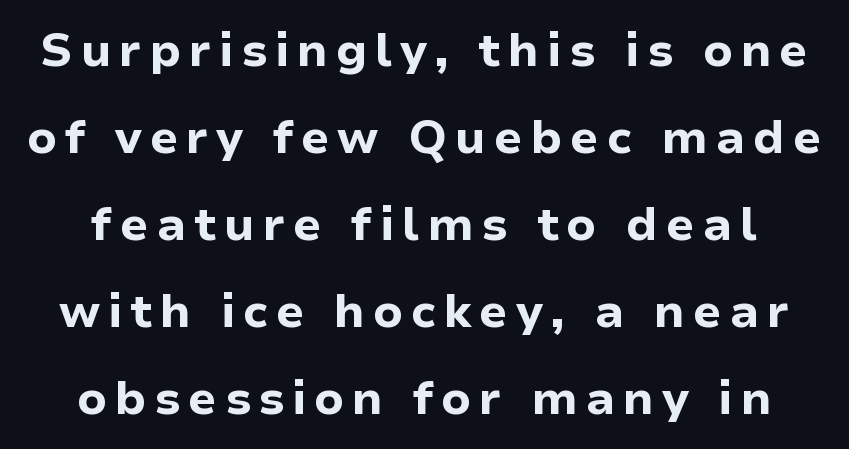
The image shows 47 px bold sans-serif type, upright; set line spacing 1.85x, not underlined; low stroke contrast and a medium x-height.
